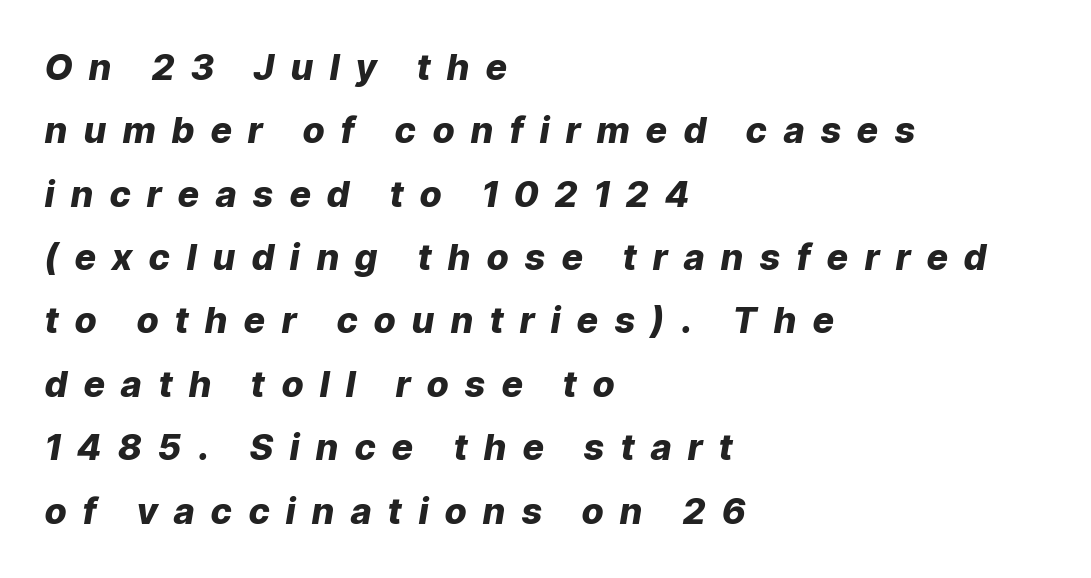
Note the varied advance widths — an 'i' is clearly narrower than an 'm'. Just letters on the line, the space beneath them empty. The tracking jumps out immediately: characters are airy and widely separated. Is the type slanted? Yes — the strokes lean at a clear angle.
